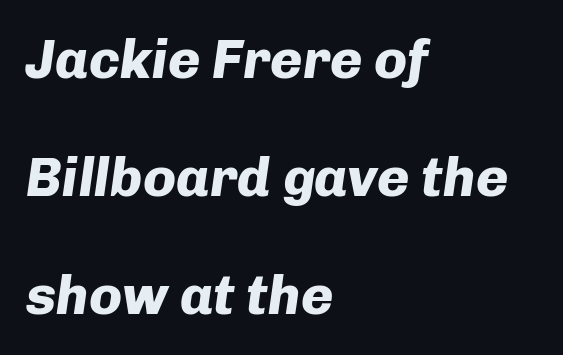
The letterforms sit shoulder to shoulder at normal distance. An italicized treatment has been applied to the whole sample. A typesetter would call this proportional, since set widths differ per character. Leftover space on each line is placed entirely after the last word. Compared with an ordinary text face, these strokes are far heavier — a full bold. Bare-footed words on every line.
